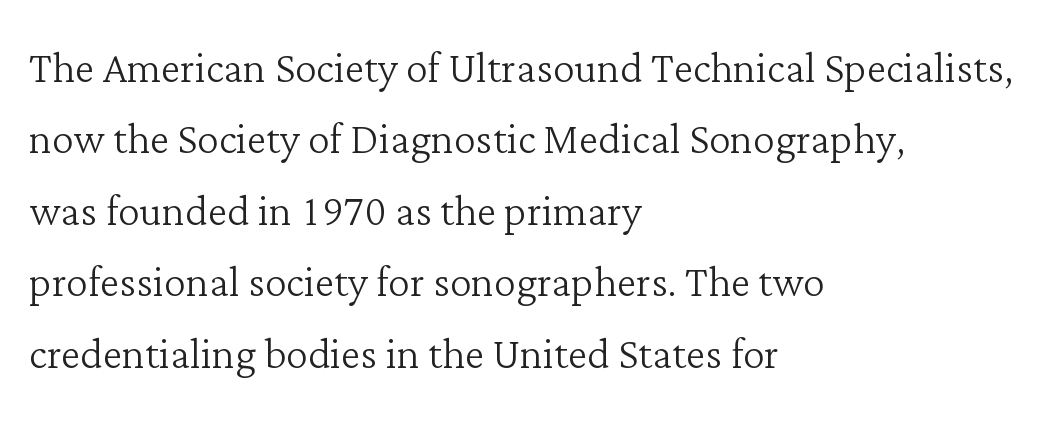
{"serif": "yes", "italic": "no", "bold": "no", "weight": "light", "width": "normal", "stroke_contrast": "low", "x_height": "medium", "monospaced": "no", "underline": "no", "align": "left", "line_spacing": "normal", "line_spacing_ratio": 1.3, "letter_spacing": "normal", "letter_spacing_em": 0.0, "glyph_px": 55}
